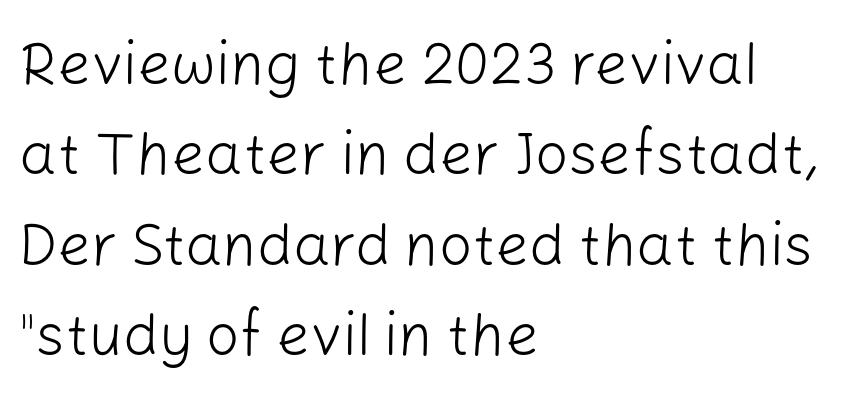
{"serif": "no", "italic": "no", "bold": "no", "weight": "light", "width": "normal", "stroke_contrast": "low", "x_height": "medium", "monospaced": "no", "underline": "no", "align": "left", "line_spacing": "normal", "line_spacing_ratio": 1.53, "letter_spacing": "normal", "letter_spacing_em": 0.0, "glyph_px": 59}
